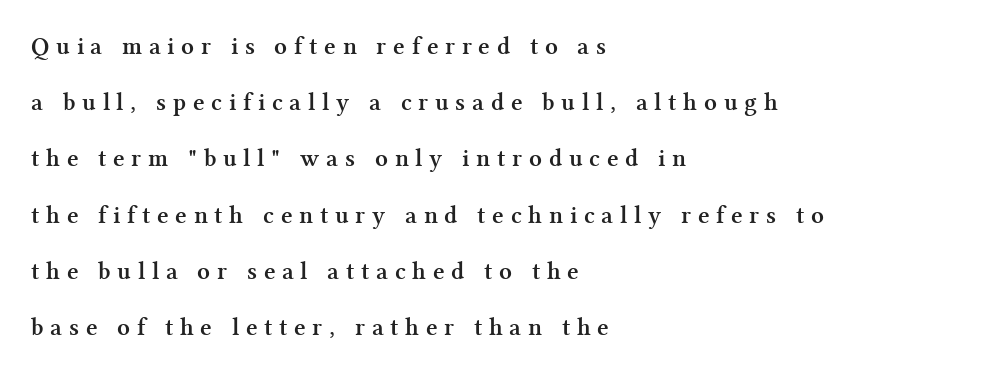
Q: Is the text bold? A: Yes.
Q: Is the text italic (slanted)? A: No, it is upright.
Q: Is the text underlined? A: No.
Q: How is the paragraph aligned? A: Left-aligned.
Q: Is the spacing between letters normal or unusually wide? A: Unusually wide.
Q: Is the spacing between lines tight, normal or loose? A: Loose.
